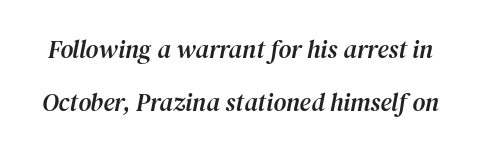
The image shows 25 px text type, italic (leaning right); set loose line spacing (2.13x), normal letter spacing, not underlined.
